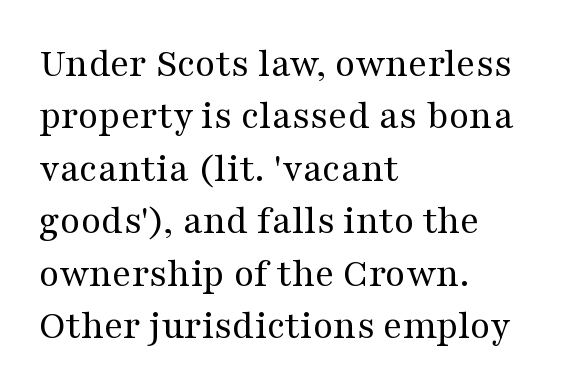
The rendering uses a moderate line-height, typical for paragraphs. The lines are quadded left. Is the type heavy? It reads as light-to-regular instead. Plain, unruled lines of type.
